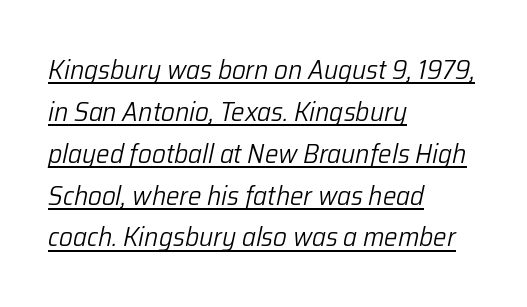
{"italic": "yes", "lean": "right", "slant_degrees": 12, "bold": "no", "underline": "yes", "align": "left", "line_spacing": "normal", "line_spacing_ratio": 1.55, "letter_spacing": "normal", "letter_spacing_em": 0.0, "glyph_px": 27}
